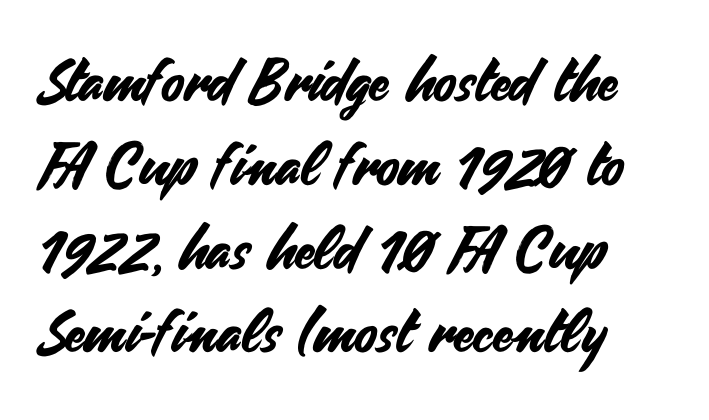
{"serif": "no", "width": "normal", "stroke_contrast": "medium", "x_height": "small", "monospaced": "no", "underline": "no", "align": "left", "line_spacing": "normal", "line_spacing_ratio": 1.42, "letter_spacing": "normal", "letter_spacing_em": 0.0, "glyph_px": 59}
